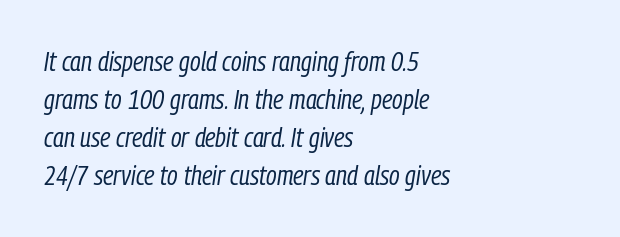
Q: Is the text bold? A: No.
Q: Is the text italic (slanted)? A: Yes, it leans right by about 9 degrees.
Q: Is the text underlined? A: No.
Q: How is the paragraph aligned? A: Left-aligned.
Q: Is the spacing between letters normal or unusually wide? A: Normal.
Q: Is the spacing between lines tight, normal or loose? A: Normal.
